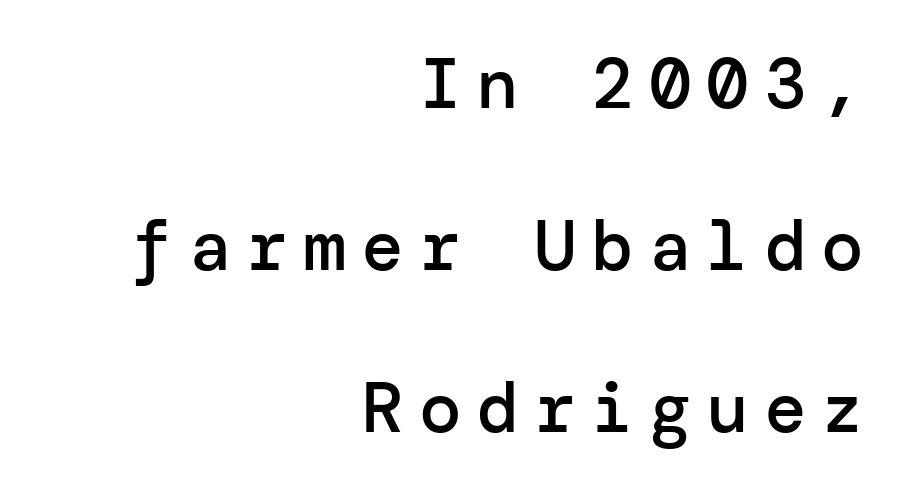
{"serif": "no", "italic": "no", "bold": "semi", "weight": "semibold", "width": "normal", "stroke_contrast": "low", "x_height": "medium", "underline": "no", "align": "right", "line_spacing": "loose", "line_spacing_ratio": 2.28, "letter_spacing": "wide", "letter_spacing_em": 0.21, "glyph_px": 71}
